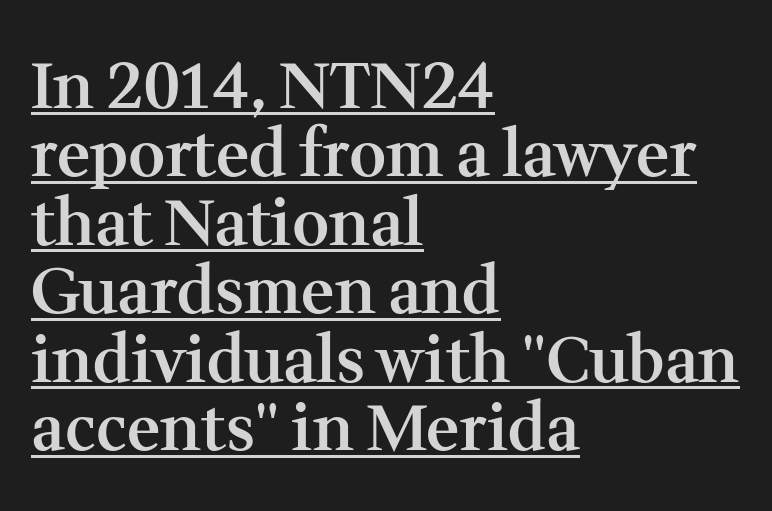
Q: Is the text bold? A: Semi-bold.
Q: Is the text italic (slanted)? A: No, it is upright.
Q: Is the typeface a serif or a sans-serif typeface? A: Serif.
Q: Is the text underlined? A: Yes.
Q: How is the paragraph aligned? A: Left-aligned.
Q: Is the spacing between letters normal or unusually wide? A: Normal.
Q: Is the spacing between lines tight, normal or loose? A: Tight.
Q: Width (condensed, normal, or wide)? A: Normal.
Q: Stroke contrast? A: Medium.
Q: x-height? A: Medium.
Q: Monospaced? A: No.
